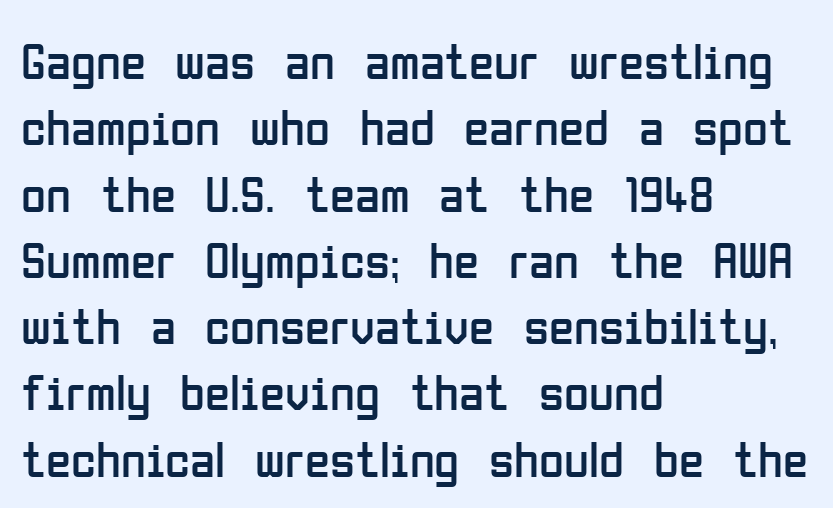
Students, note that the glyphs here touch the page at normal intervals. Caption: multi-line text, flush left, ragged right. The text was rendered using a sans face with plain stroke endings. Beneath every word, the page is bare. If you drew a line through each stem, it would be perfectly vertical.
